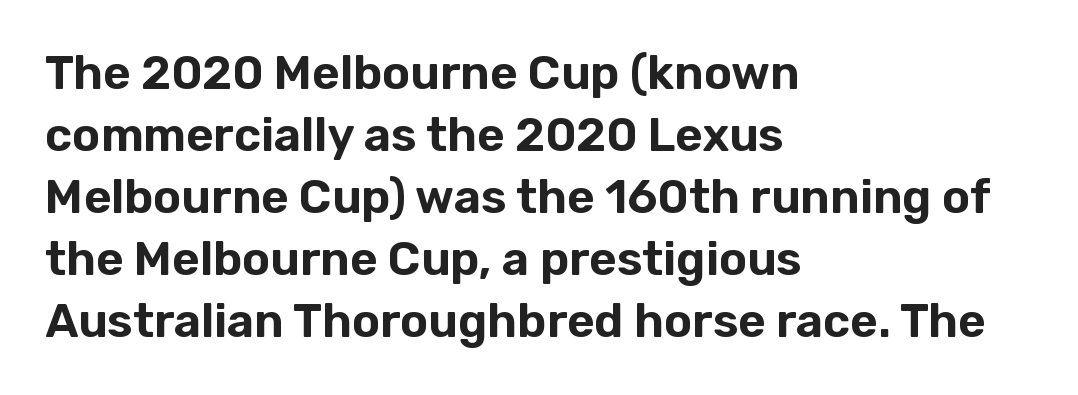
Q: Is the text italic (slanted)? A: No, it is upright.
Q: Is the typeface a serif or a sans-serif typeface? A: Sans-serif.
Q: Is the text underlined? A: No.
Q: How is the paragraph aligned? A: Left-aligned.
Q: Is the spacing between letters normal or unusually wide? A: Normal.
Q: Is the spacing between lines tight, normal or loose? A: Normal.
Q: Width (condensed, normal, or wide)? A: Normal.
Q: Stroke contrast? A: Low.
Q: x-height? A: Medium.
Q: Monospaced? A: No.
